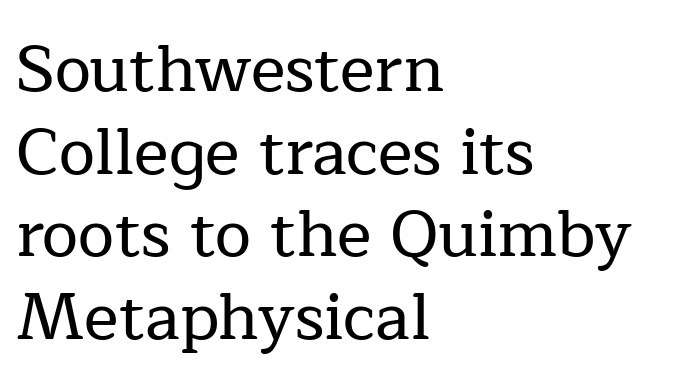
Q: Is the text italic (slanted)? A: No, it is upright.
Q: Is the typeface a serif or a sans-serif typeface? A: Serif.
Q: Is the text underlined? A: No.
Q: How is the paragraph aligned? A: Left-aligned.
Q: Is the spacing between letters normal or unusually wide? A: Normal.
Q: Is the spacing between lines tight, normal or loose? A: Normal.
Q: Width (condensed, normal, or wide)? A: Normal.
Q: Stroke contrast? A: Low.
Q: x-height? A: Medium.
Q: Monospaced? A: No.
